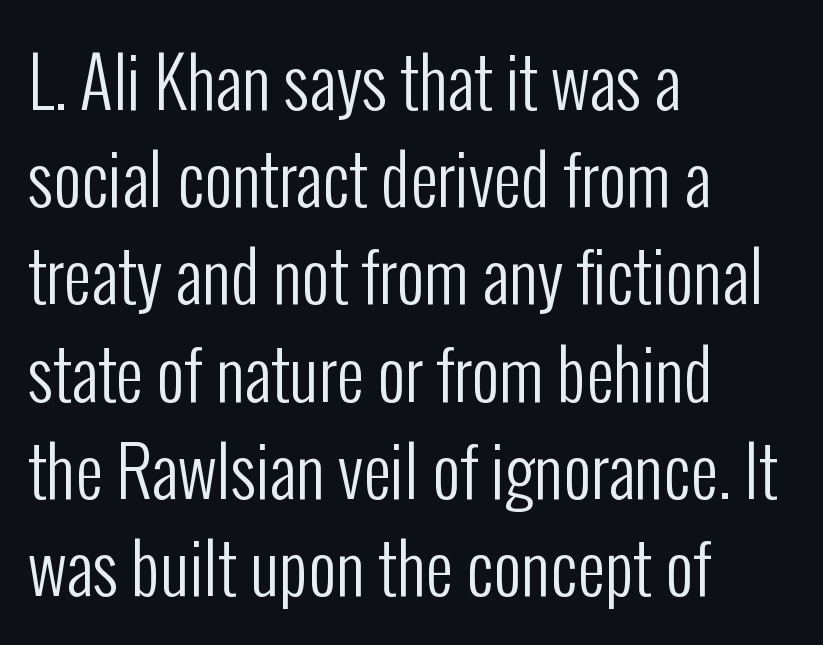
Observe the ordinary spacing: letters are neighbours, not strangers. Interline gaps are of average width in this sample. Notice how the stems are strictly vertical — no italics here. Has an underline been added? It has not. This sample has the flowing, uneven cadence of proportional lettering.
